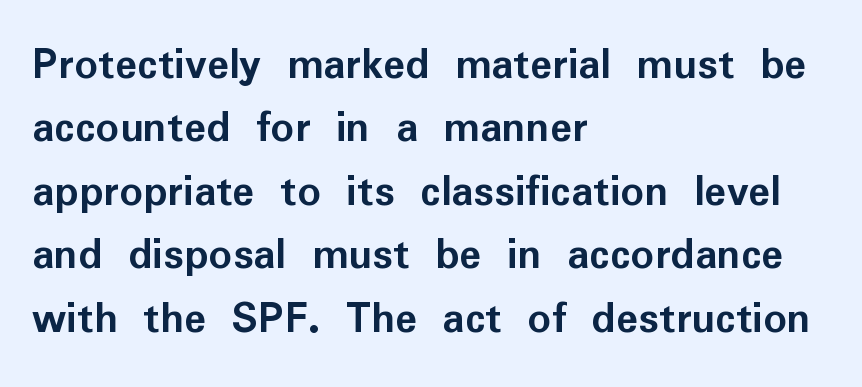
The image shows 46 px semibold sans-serif type, upright; set left-aligned, normal line spacing (1.38x), normal letter spacing, not underlined; low stroke contrast and a medium x-height.
